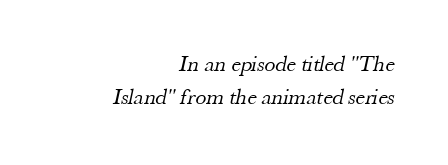
The image shows 22 px text type; set right-aligned, normal line spacing (1.5x), normal letter spacing, not underlined.
